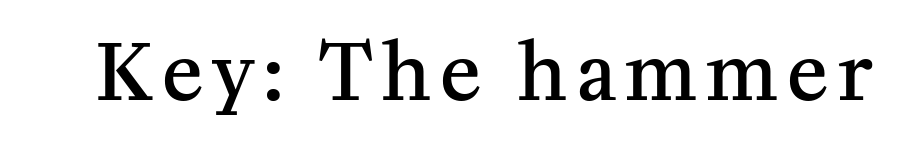
The image shows 77 px semibold serif type, upright; set not underlined; medium stroke contrast and a medium x-height.
